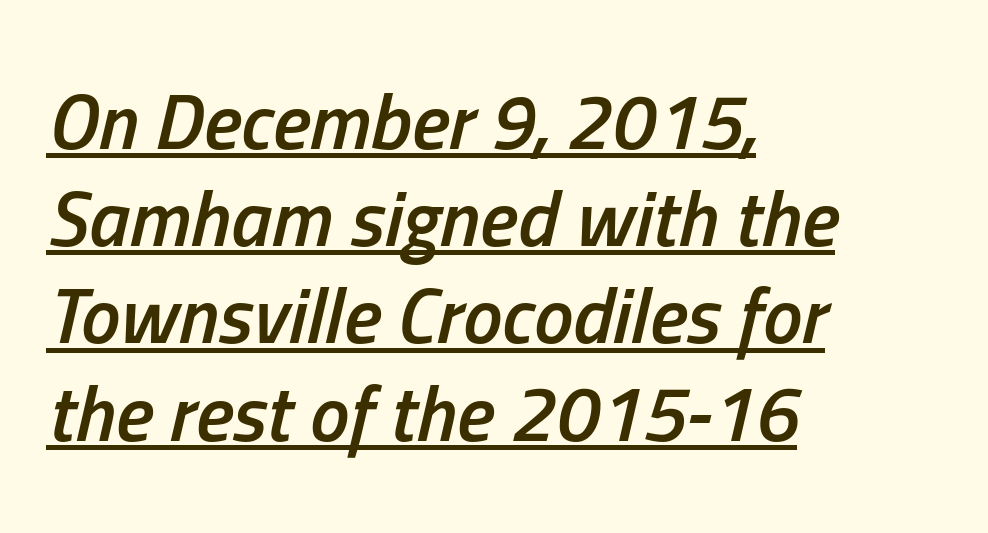
{"italic": "yes", "lean": "right", "slant_degrees": 13, "bold": "semi", "weight": "semibold", "width": "condensed", "stroke_contrast": "low", "x_height": "medium", "monospaced": "no", "underline": "yes", "align": "left", "line_spacing_ratio": 1.23, "letter_spacing": "normal", "letter_spacing_em": 0.0, "glyph_px": 79}
